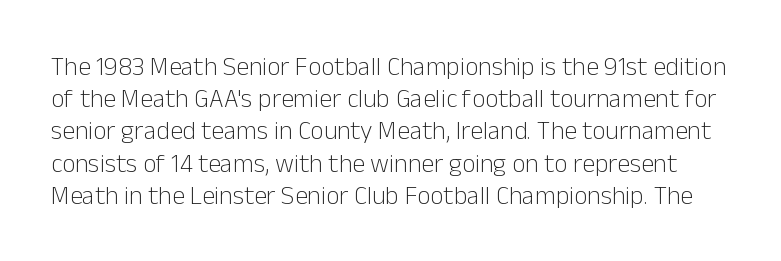
{"italic": "no", "bold": "no", "underline": "no", "line_spacing_ratio": 1.24, "letter_spacing": "normal", "letter_spacing_em": 0.0, "glyph_px": 26}
